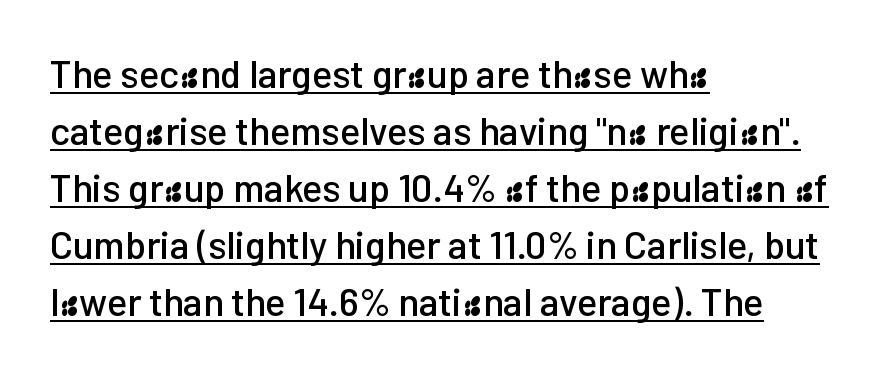
The string is rendered with underlining switched on. This is sans-serif lettering, the kind often seen on screens and signage. Baseline-to-baseline distance is the conventional proportion of letter height. No italicization has been applied; the sample stays upright. The letterforms sit shoulder to shoulder at normal distance.
